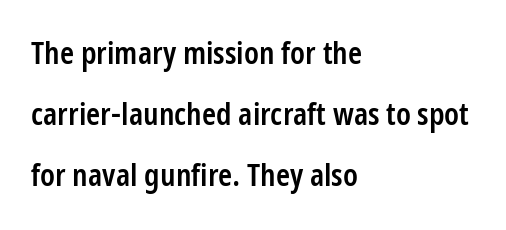
Each new line begins a long way beneath the previous one. Each letter's strokes conclude bluntly, with no projecting serifs. The letters sit at their default tracking, neither squeezed nor spread. A bare baseline throughout the passage.
